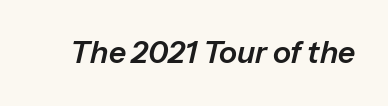
Characters are canted at an angle relative to the baseline's perpendicular. Inter-character spacing is left at the font's built-in metrics. Here the designer chose a conventional face with non-uniform glyph widths. Words float on clear page, feet unadorned.
